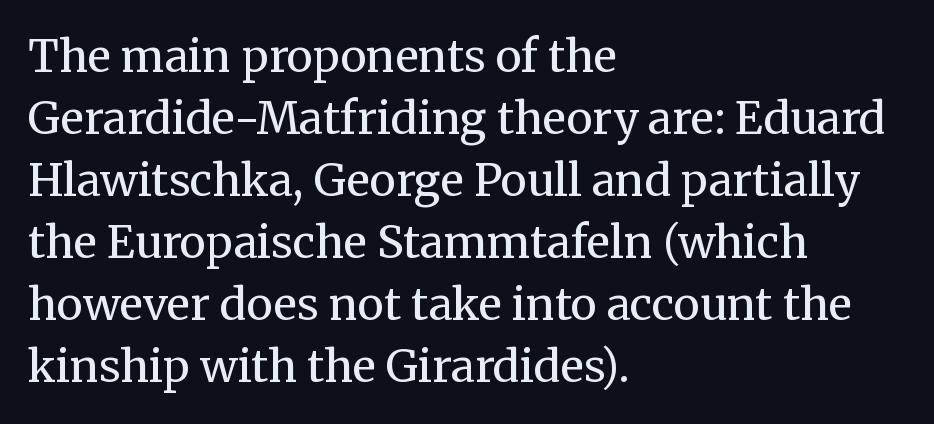
{"serif": "yes", "italic": "no", "bold": "no", "weight": "regular", "width": "normal", "stroke_contrast": "medium", "x_height": "medium", "monospaced": "no", "underline": "no", "align": "left", "line_spacing": "normal", "line_spacing_ratio": 1.41, "letter_spacing": "normal", "letter_spacing_em": 0.0, "glyph_px": 44}
